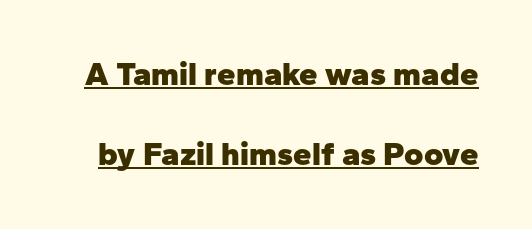
In designer terms, the underline attribute is active on this setting. How would I describe the line gaps? Wide and relaxed. No extra tracking has been applied to these lines. The rendering shows plain stroke endings on the letterforms — a sans-serif design. The typography opts for an upright posture over an oblique one. Do the characters align in a grid? No, the font is proportional.
